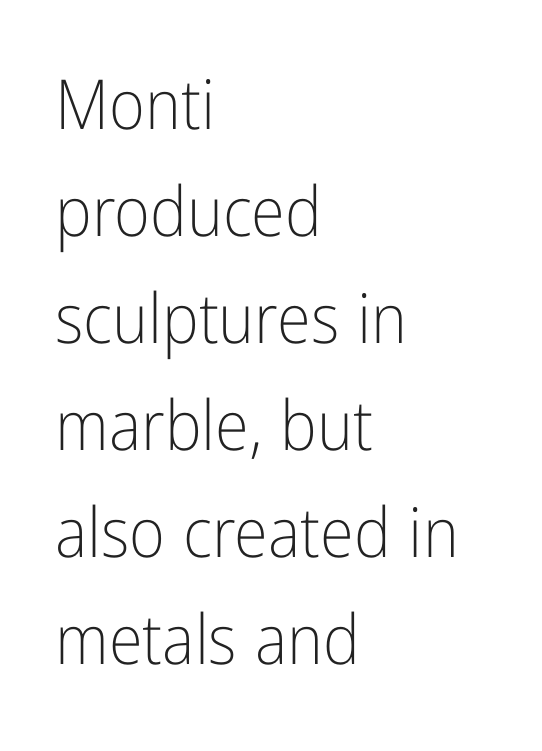
Q: Is the text bold? A: No.
Q: Is the text italic (slanted)? A: No, it is upright.
Q: Is the typeface a serif or a sans-serif typeface? A: Sans-serif.
Q: Is the text underlined? A: No.
Q: How is the paragraph aligned? A: Left-aligned.
Q: Is the spacing between letters normal or unusually wide? A: Normal.
Q: Is the spacing between lines tight, normal or loose? A: Normal.
Q: Width (condensed, normal, or wide)? A: Condensed.
Q: Stroke contrast? A: Low.
Q: x-height? A: Medium.
Q: Monospaced? A: No.
